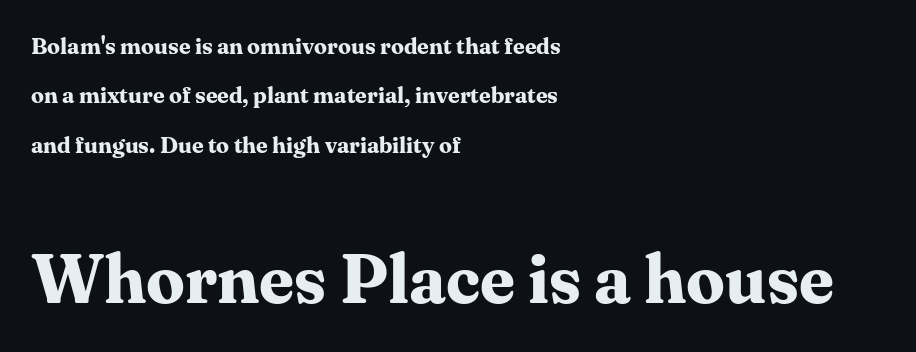
Q: Is the text bold? A: Yes.
Q: Is the text italic (slanted)? A: No, it is upright.
Q: Is the typeface a serif or a sans-serif typeface? A: Serif.
Q: Is the text underlined? A: No.
Q: How is the paragraph aligned? A: Left-aligned.
Q: Is the spacing between letters normal or unusually wide? A: Normal.
Q: Is the spacing between lines tight, normal or loose? A: Loose.
Q: Which block of text is set in a larger size, the first (top) or the second (bottom)? A: The second (bottom) one.
Q: Width (condensed, normal, or wide)? A: Normal.
Q: Stroke contrast? A: Medium.
Q: x-height? A: Medium.
Q: Monospaced? A: No.
